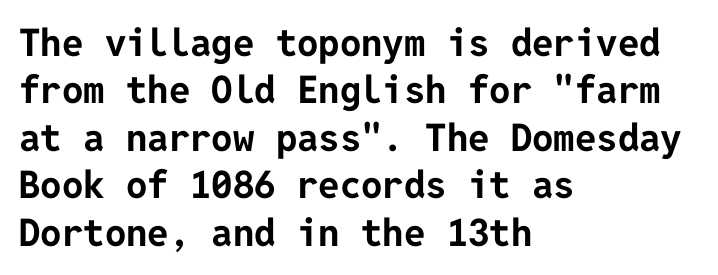
{"serif": "no", "italic": "no", "bold": "yes", "weight": "bold", "width": "normal", "stroke_contrast": "low", "x_height": "medium", "underline": "no", "align": "left", "line_spacing": "normal", "line_spacing_ratio": 1.25, "letter_spacing": "normal", "letter_spacing_em": 0.0, "glyph_px": 38}
